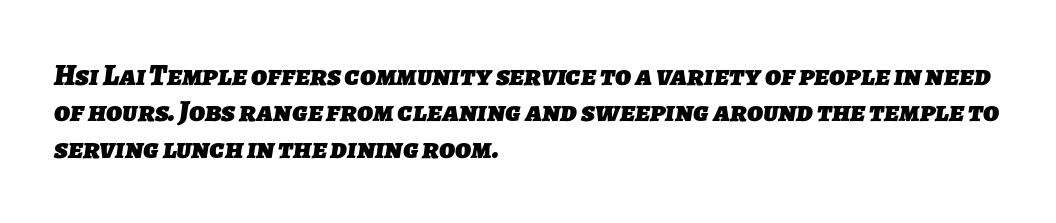
Q: Is the text bold? A: Yes.
Q: Is the typeface a serif or a sans-serif typeface? A: Sans-serif.
Q: Is the text underlined? A: No.
Q: How is the paragraph aligned? A: Left-aligned.
Q: Is the spacing between letters normal or unusually wide? A: Normal.
Q: Width (condensed, normal, or wide)? A: Normal.
Q: Stroke contrast? A: Low.
Q: x-height? A: Medium.
Q: Monospaced? A: No.
